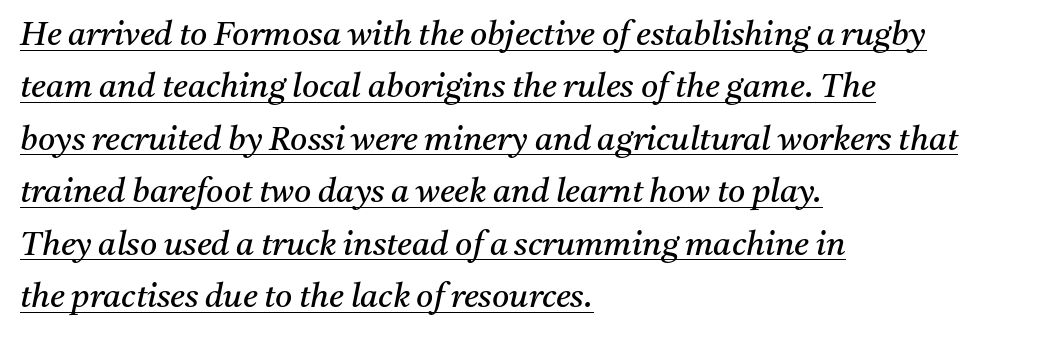
The image shows 33 px regular-weight serif type, italic (leaning right); set left-aligned, normal line spacing (1.59x), normal letter spacing, underlined; medium stroke contrast and a medium x-height.
